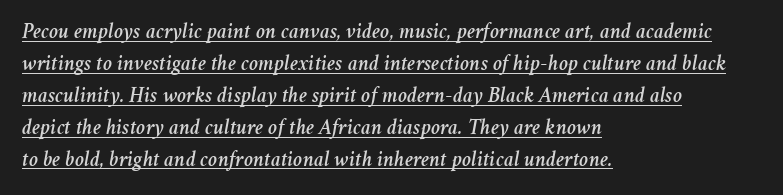
The image shows 22 px text type, italic (leaning right); set left-aligned, normal line spacing (1.45x), normal letter spacing, underlined.
